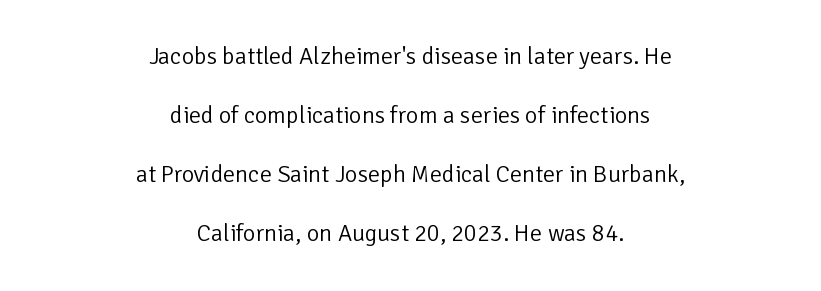
Glance below the letters and you will spot only blank space. Baseline-to-baseline distance is far greater than the letter height. Posture: upright roman. Heaviness? Minimal to ordinary, like unemphasized prose. What stands out about the letter spacing? Nothing — it is the standard amount.
